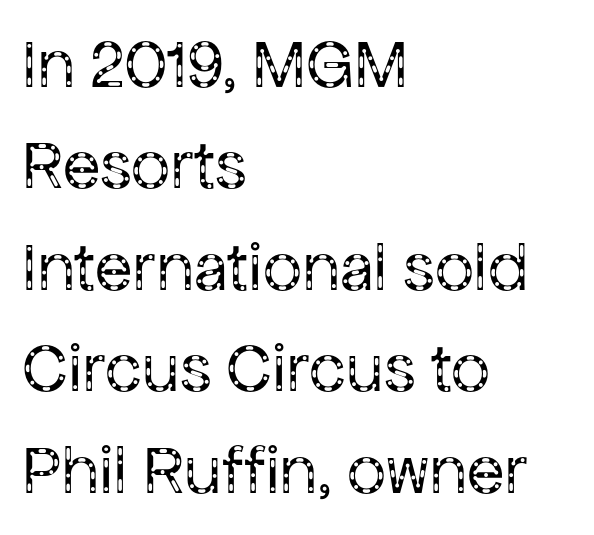
{"serif": "no", "italic": "no", "bold": "no", "weight": "regular", "width": "normal", "stroke_contrast": "low", "x_height": "medium", "monospaced": "no", "underline": "no", "align": "left", "line_spacing": "normal", "line_spacing_ratio": 1.47, "letter_spacing": "normal", "letter_spacing_em": 0.0, "glyph_px": 69}
